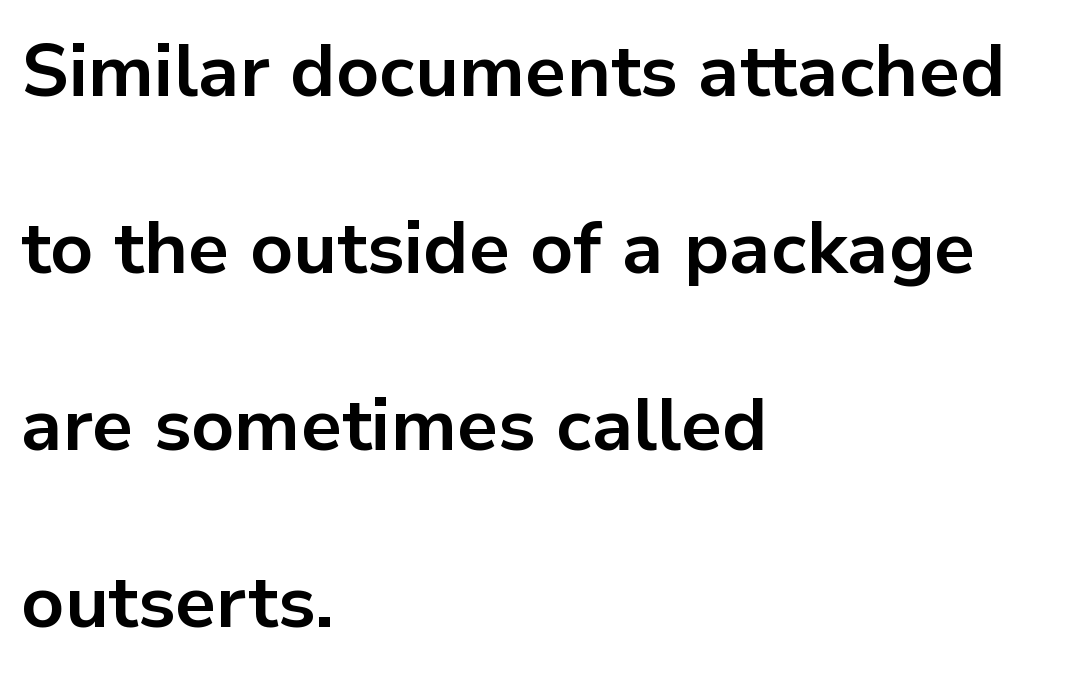
Honestly, there is no underline to notice here at all. Between one letter and the next there's only the usual sliver of space. Vertically, the passage feels expansive, rows floating well apart. Layout note: lines flush left.
